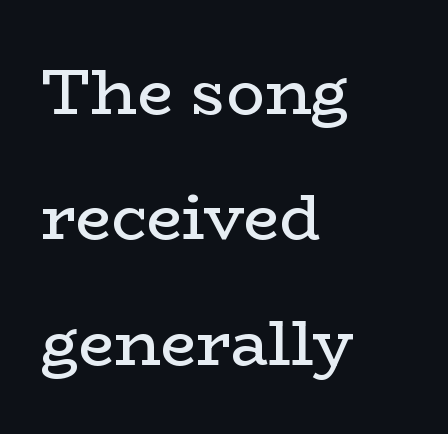
Q: Is the text bold? A: No.
Q: Is the text italic (slanted)? A: No, it is upright.
Q: Is the typeface a serif or a sans-serif typeface? A: Serif.
Q: Is the text underlined? A: No.
Q: How is the paragraph aligned? A: Left-aligned.
Q: Is the spacing between letters normal or unusually wide? A: Normal.
Q: Is the spacing between lines tight, normal or loose? A: Loose.
Q: Width (condensed, normal, or wide)? A: Wide.
Q: Stroke contrast? A: Low.
Q: x-height? A: Medium.
Q: Monospaced? A: No.
